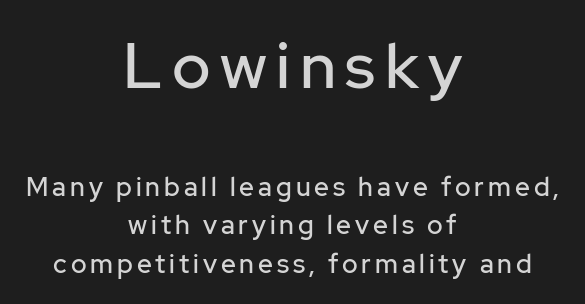
{"serif": "no", "italic": "no", "width": "normal", "stroke_contrast": "low", "x_height": "medium", "monospaced": "no", "underline": "no", "align": "center", "line_spacing": "normal", "line_spacing_ratio": 1.49, "larger_block": "first", "size_ratio": 2.46, "glyph_px": 64}
